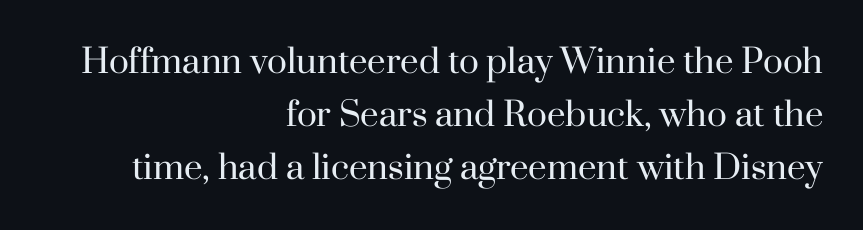
The image shows 33 px regular-weight serif type, upright; set right-aligned, normal line spacing (1.61x), normal letter spacing, not underlined; high stroke contrast and a small x-height.
